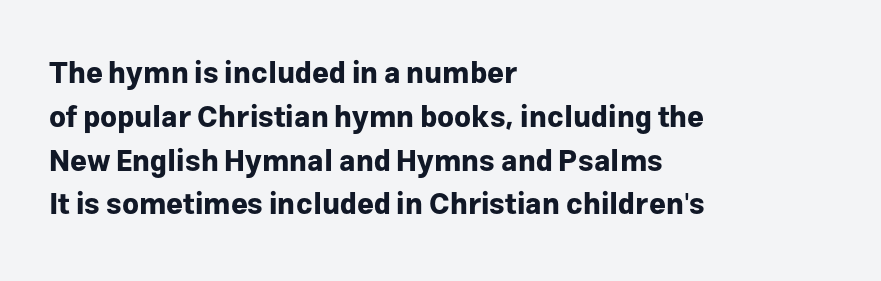
Q: Is the text bold? A: Yes.
Q: Is the text italic (slanted)? A: No, it is upright.
Q: Is the typeface a serif or a sans-serif typeface? A: Sans-serif.
Q: Is the text underlined? A: No.
Q: How is the paragraph aligned? A: Left-aligned.
Q: Is the spacing between letters normal or unusually wide? A: Normal.
Q: Is the spacing between lines tight, normal or loose? A: Normal.
Q: Width (condensed, normal, or wide)? A: Normal.
Q: Stroke contrast? A: Low.
Q: x-height? A: Medium.
Q: Monospaced? A: No.
